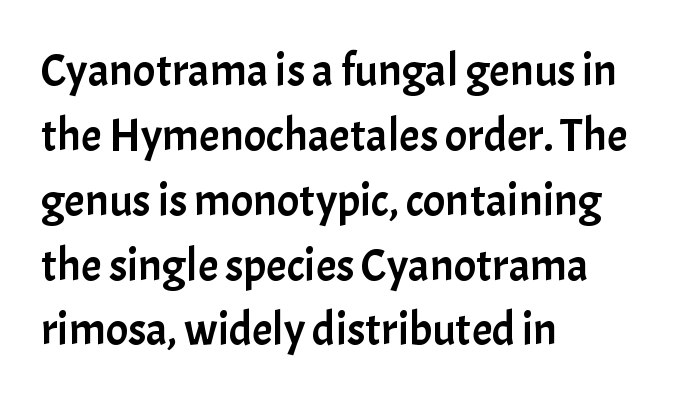
Q: Is the text italic (slanted)? A: No, it is upright.
Q: Is the typeface a serif or a sans-serif typeface? A: Sans-serif.
Q: Is the text underlined? A: No.
Q: How is the paragraph aligned? A: Left-aligned.
Q: Is the spacing between letters normal or unusually wide? A: Normal.
Q: Is the spacing between lines tight, normal or loose? A: Normal.
Q: Width (condensed, normal, or wide)? A: Normal.
Q: Stroke contrast? A: Low.
Q: x-height? A: Medium.
Q: Monospaced? A: No.
